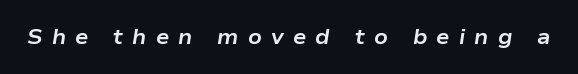
Q: Is the text bold? A: Yes.
Q: Is the text italic (slanted)? A: Yes, it leans right by about 9 degrees.
Q: Is the text underlined? A: No.
Q: Is the spacing between letters normal or unusually wide? A: Unusually wide.
